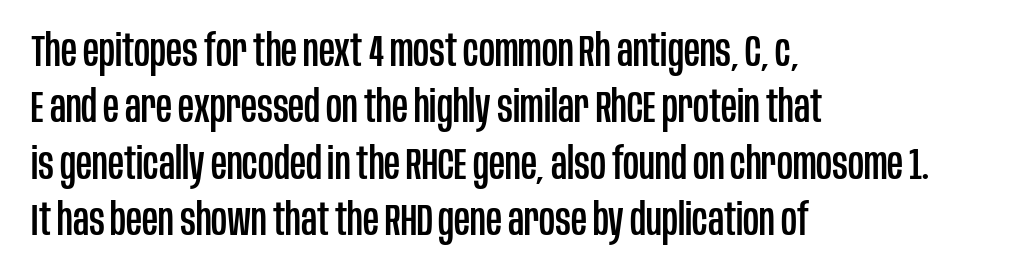
{"serif": "no", "italic": "no", "width": "condensed", "stroke_contrast": "low", "x_height": "large", "monospaced": "no", "underline": "no", "align": "left", "line_spacing": "normal", "line_spacing_ratio": 1.28, "letter_spacing": "normal", "letter_spacing_em": 0.0, "glyph_px": 44}
